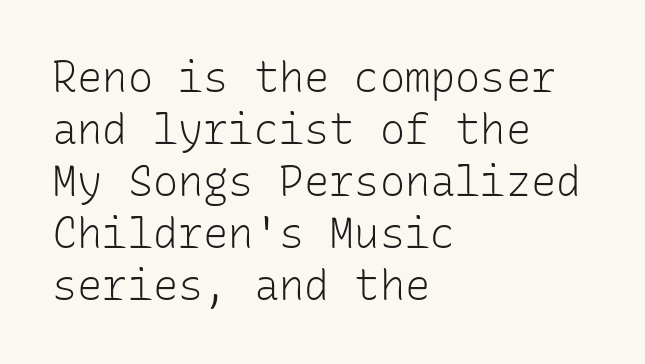
Q: Is the text bold? A: No.
Q: Is the text italic (slanted)? A: No, it is upright.
Q: Is the typeface a serif or a sans-serif typeface? A: Sans-serif.
Q: Is the text underlined? A: No.
Q: How is the paragraph aligned? A: Left-aligned.
Q: Is the spacing between letters normal or unusually wide? A: Normal.
Q: Width (condensed, normal, or wide)? A: Normal.
Q: Stroke contrast? A: Low.
Q: x-height? A: Medium.
Q: Monospaced? A: Yes.
